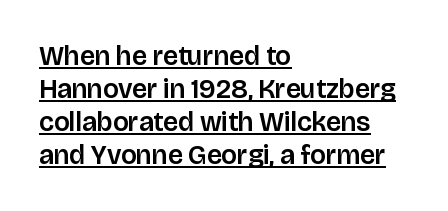
If you drew a ruler down the left edge, every line would touch it. The font's upright variant was chosen for this text. A baseline rule has been typeset under these characters. These lines keep a tight, regular rhythm from letter to letter.
